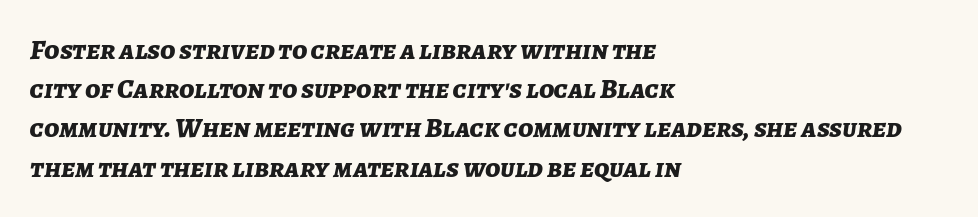
Q: Is the text bold? A: Yes.
Q: Is the text italic (slanted)? A: Yes, it leans right by about 7 degrees.
Q: Is the text underlined? A: No.
Q: How is the paragraph aligned? A: Left-aligned.
Q: Is the spacing between letters normal or unusually wide? A: Normal.
Q: Is the spacing between lines tight, normal or loose? A: Normal.
Q: Width (condensed, normal, or wide)? A: Normal.
Q: Stroke contrast? A: Low.
Q: x-height? A: Medium.
Q: Monospaced? A: No.
